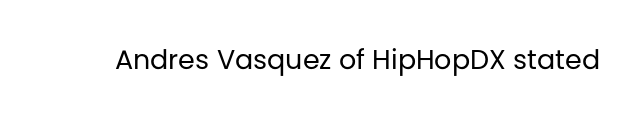
{"italic": "no", "bold": "no", "underline": "no", "letter_spacing": "normal", "letter_spacing_em": 0.0, "glyph_px": 27}
